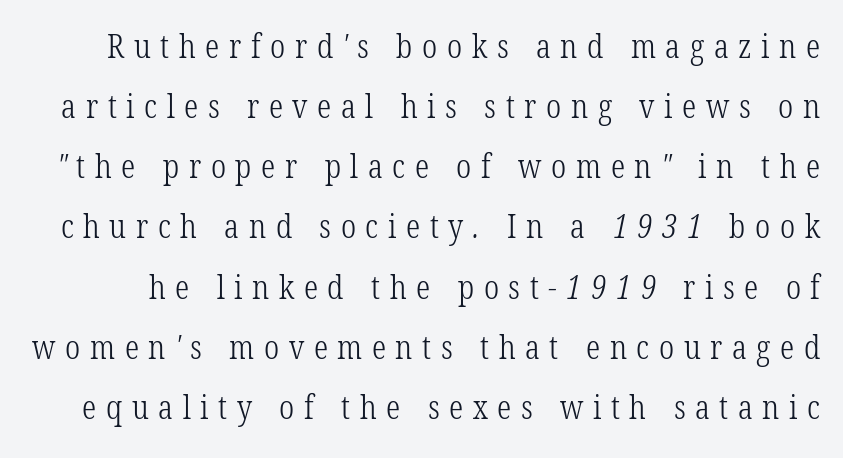
{"serif": "yes", "bold": "no", "weight": "light", "width": "condensed", "stroke_contrast": "low", "x_height": "medium", "monospaced": "no", "underline": "no", "line_spacing_ratio": 1.88, "letter_spacing": "wide", "letter_spacing_em": 0.3, "glyph_px": 32}
